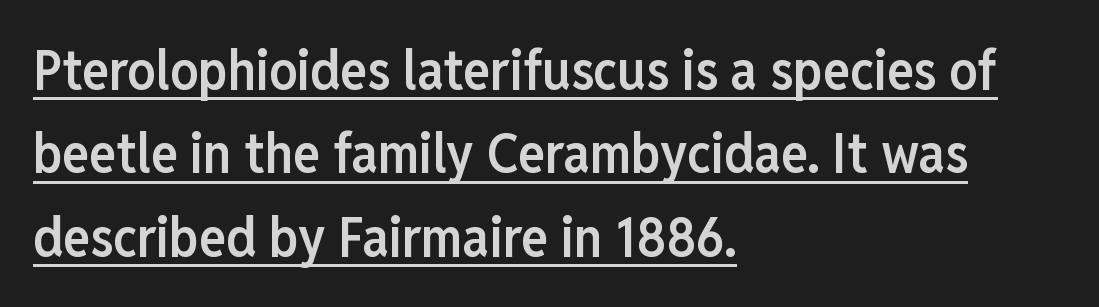
Q: Is the text bold? A: Semi-bold.
Q: Is the text italic (slanted)? A: No, it is upright.
Q: Is the typeface a serif or a sans-serif typeface? A: Sans-serif.
Q: Is the text underlined? A: Yes.
Q: How is the paragraph aligned? A: Left-aligned.
Q: Is the spacing between letters normal or unusually wide? A: Normal.
Q: Is the spacing between lines tight, normal or loose? A: Normal.
Q: Width (condensed, normal, or wide)? A: Condensed.
Q: Stroke contrast? A: Low.
Q: x-height? A: Medium.
Q: Monospaced? A: No.
